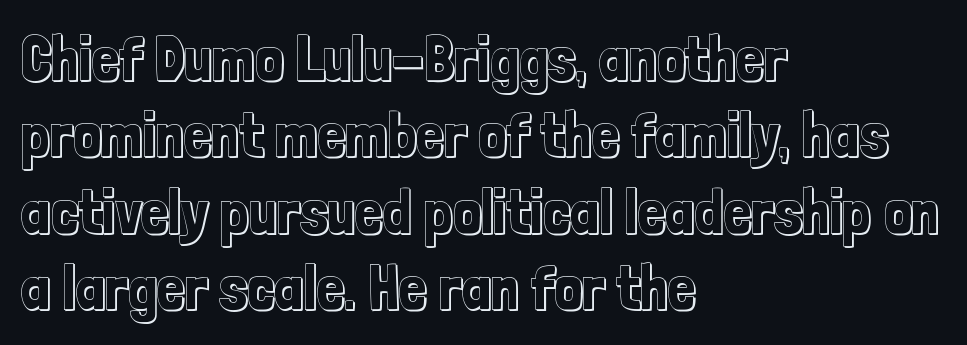
{"italic": "no", "width": "condensed", "x_height": "medium", "monospaced": "no", "underline": "no", "align": "left", "line_spacing_ratio": 1.23, "letter_spacing": "normal", "letter_spacing_em": 0.0, "glyph_px": 62}
